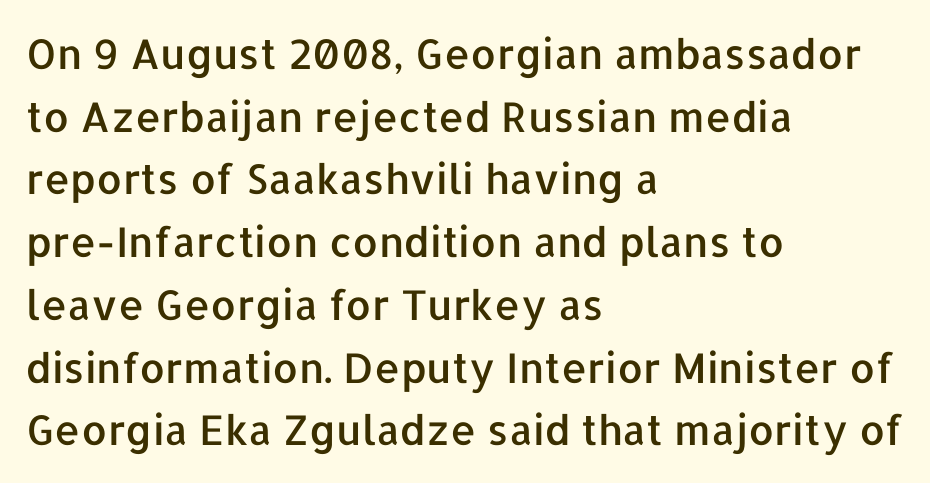
The image shows 41 px sans-serif type, upright; set left-aligned, normal line spacing (1.53x), normal letter spacing, not underlined; low stroke contrast and a medium x-height.
